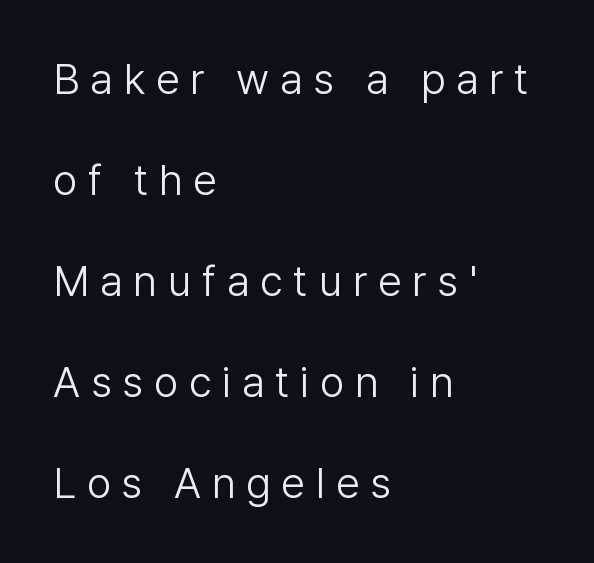
Q: Is the text bold? A: No.
Q: Is the text italic (slanted)? A: No, it is upright.
Q: Is the typeface a serif or a sans-serif typeface? A: Sans-serif.
Q: Is the text underlined? A: No.
Q: How is the paragraph aligned? A: Left-aligned.
Q: Is the spacing between letters normal or unusually wide? A: Unusually wide.
Q: Is the spacing between lines tight, normal or loose? A: Loose.
Q: Width (condensed, normal, or wide)? A: Normal.
Q: Stroke contrast? A: Low.
Q: x-height? A: Medium.
Q: Monospaced? A: No.
